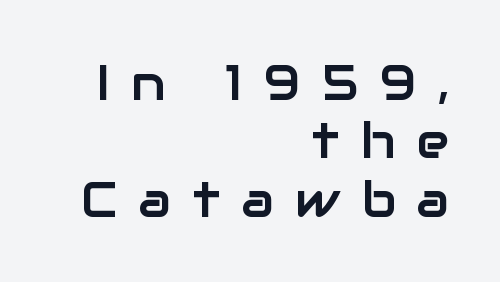
{"serif": "no", "italic": "no", "width": "normal", "stroke_contrast": "low", "x_height": "medium", "monospaced": "no", "underline": "no", "align": "right", "line_spacing_ratio": 1.19, "letter_spacing": "wide", "letter_spacing_em": 0.44, "glyph_px": 49}
